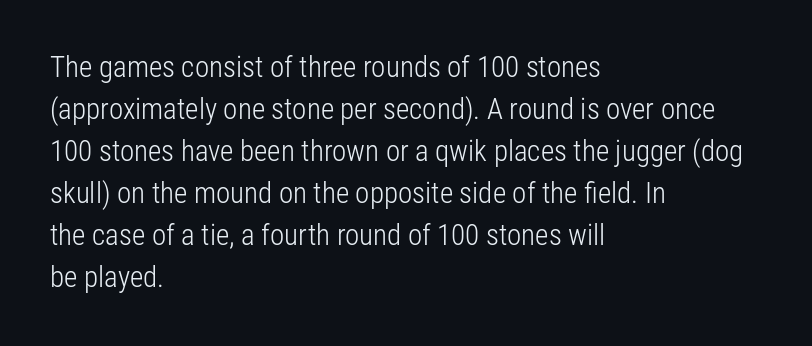
Q: Is the text bold? A: No.
Q: Is the text italic (slanted)? A: No, it is upright.
Q: Is the typeface a serif or a sans-serif typeface? A: Sans-serif.
Q: Is the text underlined? A: No.
Q: How is the paragraph aligned? A: Left-aligned.
Q: Is the spacing between letters normal or unusually wide? A: Normal.
Q: Is the spacing between lines tight, normal or loose? A: Normal.
Q: Width (condensed, normal, or wide)? A: Condensed.
Q: Stroke contrast? A: Low.
Q: x-height? A: Medium.
Q: Monospaced? A: No.
